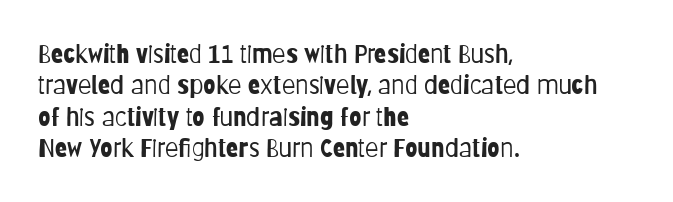
{"italic": "no", "bold": "no", "underline": "no", "align": "left", "line_spacing": "normal", "line_spacing_ratio": 1.26, "letter_spacing": "normal", "letter_spacing_em": 0.0, "glyph_px": 25}
